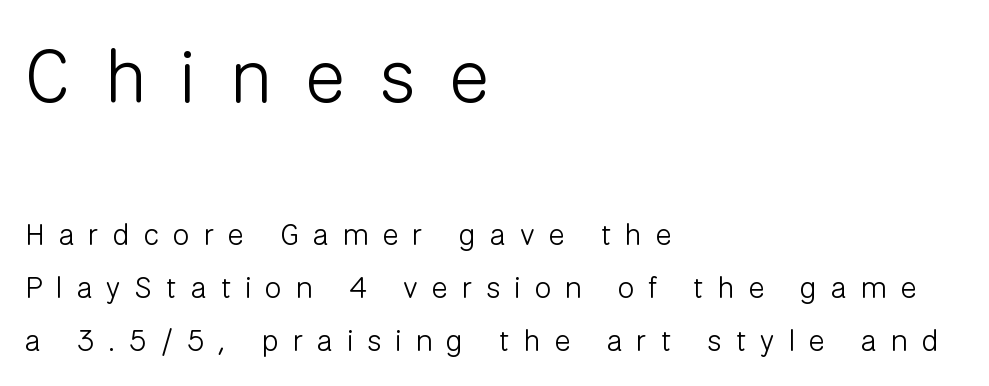
The image shows 74 px light sans-serif type, upright; set left-aligned, line spacing 1.76x, unusually wide letter spacing (+0.47 em), not underlined; the first (top) block is 2.47x larger; low stroke contrast and a medium x-height.
